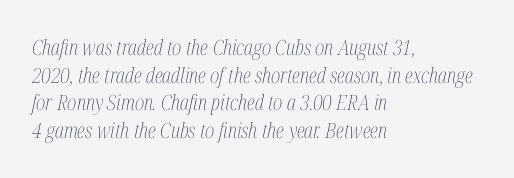
Q: Is the text bold? A: No.
Q: Is the text italic (slanted)? A: Yes, it leans right by about 12 degrees.
Q: Is the text underlined? A: No.
Q: How is the paragraph aligned? A: Left-aligned.
Q: Is the spacing between letters normal or unusually wide? A: Normal.
Q: Is the spacing between lines tight, normal or loose? A: Normal.
